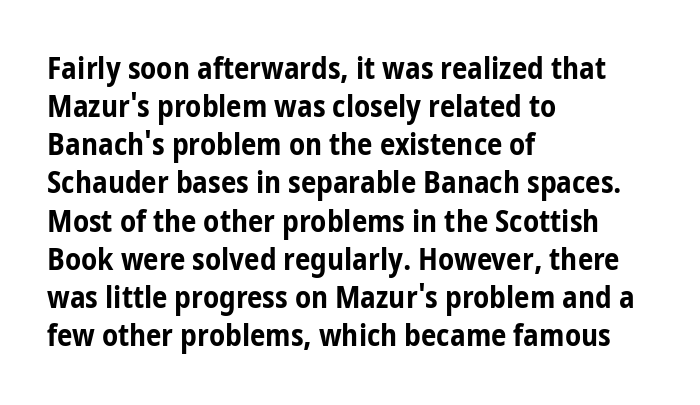
The letters advance in unequal steps, a hallmark of proportional type. The setting favours the left margin, as ordinary paragraphs usually do. Type without underlining. Observe the absence of serifs on each vertical stroke in this sample. The letters sit at their default tracking, neither squeezed nor spread.
